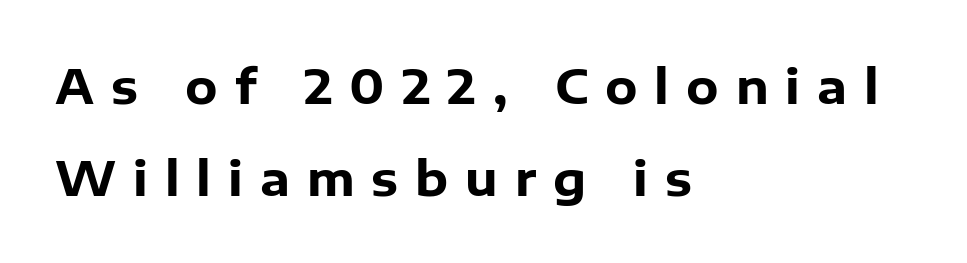
Q: Is the text bold? A: Yes.
Q: Is the text italic (slanted)? A: No, it is upright.
Q: Is the typeface a serif or a sans-serif typeface? A: Sans-serif.
Q: Is the text underlined? A: No.
Q: How is the paragraph aligned? A: Left-aligned.
Q: Is the spacing between letters normal or unusually wide? A: Unusually wide.
Q: Is the spacing between lines tight, normal or loose? A: Loose.
Q: Width (condensed, normal, or wide)? A: Normal.
Q: Stroke contrast? A: Low.
Q: x-height? A: Medium.
Q: Monospaced? A: No.
